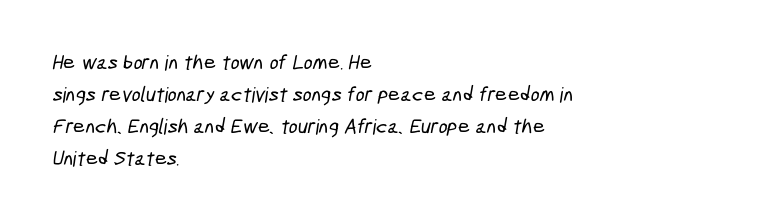
This block has exactly the height ordinary leading produces. Line beginnings align vertically; line endings do not. Descenders are the only things crossing below the line. Nothing unusual about the tracking: characters are spaced as the font intends.
